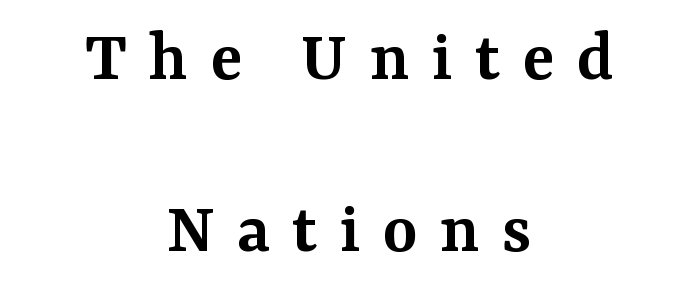
Q: Is the text bold? A: Semi-bold.
Q: Is the text italic (slanted)? A: No, it is upright.
Q: Is the typeface a serif or a sans-serif typeface? A: Serif.
Q: Is the text underlined? A: No.
Q: How is the paragraph aligned? A: Centered.
Q: Is the spacing between letters normal or unusually wide? A: Unusually wide.
Q: Is the spacing between lines tight, normal or loose? A: Loose.
Q: Width (condensed, normal, or wide)? A: Normal.
Q: Stroke contrast? A: Medium.
Q: x-height? A: Medium.
Q: Monospaced? A: No.
